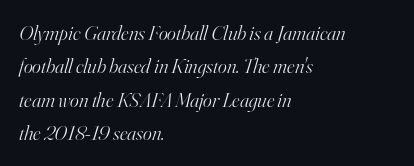
{"italic": "yes", "lean": "right", "slant_degrees": 16, "bold": "no", "underline": "no", "align": "left", "line_spacing": "normal", "line_spacing_ratio": 1.59, "letter_spacing": "normal", "letter_spacing_em": 0.0, "glyph_px": 21}
